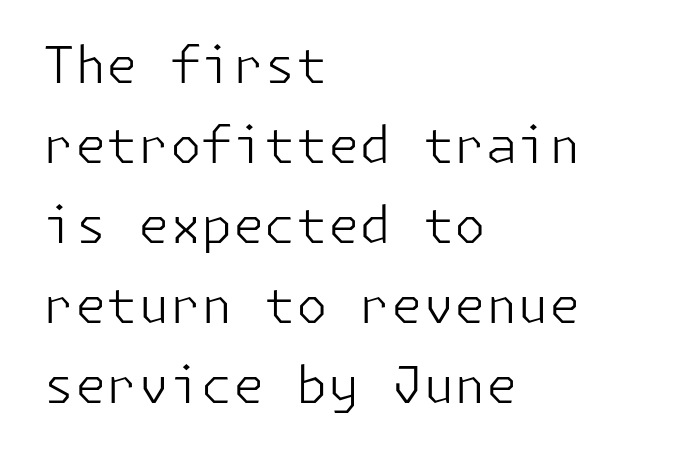
In terms of letterform style, serifs are entirely absent. The specimen reads as upright at a glance. Short note: letters normally spaced. The font is comparable to plain body text, perhaps lighter. No word sits above an underline. The setting favours the left margin, as ordinary paragraphs usually do.
